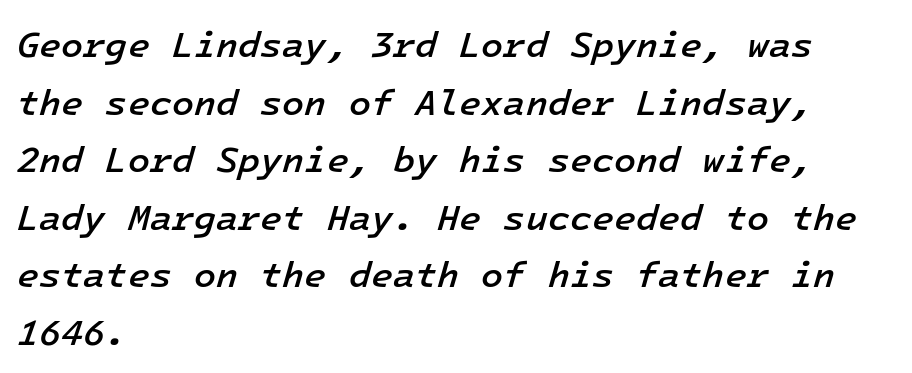
Q: Is the text bold? A: Semi-bold.
Q: Is the text italic (slanted)? A: Yes, it leans right by about 16 degrees.
Q: Is the text underlined? A: No.
Q: How is the paragraph aligned? A: Left-aligned.
Q: Is the spacing between letters normal or unusually wide? A: Normal.
Q: Is the spacing between lines tight, normal or loose? A: Normal.
Q: Width (condensed, normal, or wide)? A: Normal.
Q: Stroke contrast? A: Low.
Q: x-height? A: Medium.
Q: Monospaced? A: Yes.
